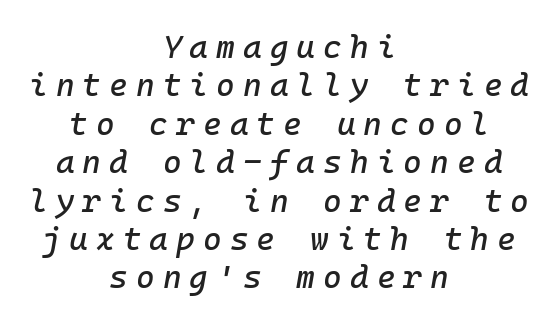
The area under the type is left untouched. The face used here is monospaced, like something from a code editor. Glyph-to-glyph distance is far greater than everyday printed text. Emphasis-style slanted type is in use.
